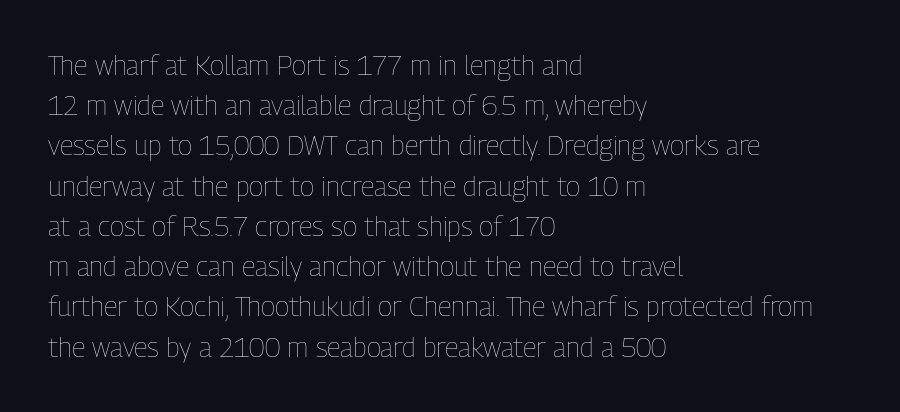
Q: Is the text bold? A: No.
Q: Is the text italic (slanted)? A: No, it is upright.
Q: Is the text underlined? A: No.
Q: How is the paragraph aligned? A: Left-aligned.
Q: Is the spacing between letters normal or unusually wide? A: Normal.
Q: Is the spacing between lines tight, normal or loose? A: Normal.
